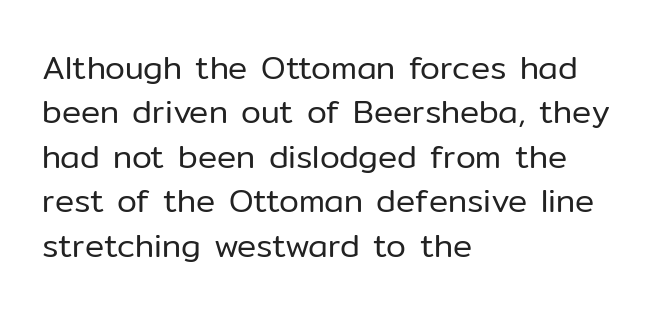
{"serif": "no", "italic": "no", "bold": "no", "weight": "regular", "width": "normal", "stroke_contrast": "low", "x_height": "medium", "monospaced": "no", "underline": "no", "align": "left", "line_spacing": "normal", "line_spacing_ratio": 1.39, "letter_spacing": "normal", "letter_spacing_em": 0.0, "glyph_px": 32}
